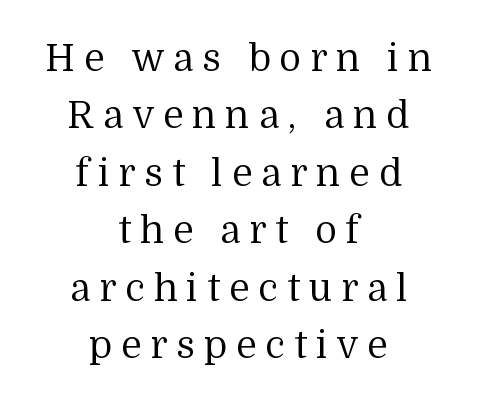
{"serif": "yes", "italic": "no", "bold": "no", "weight": "regular", "width": "normal", "stroke_contrast": "medium", "x_height": "medium", "monospaced": "no", "underline": "no", "align": "center", "line_spacing": "normal", "line_spacing_ratio": 1.51, "letter_spacing": "wide", "letter_spacing_em": 0.23, "glyph_px": 38}
